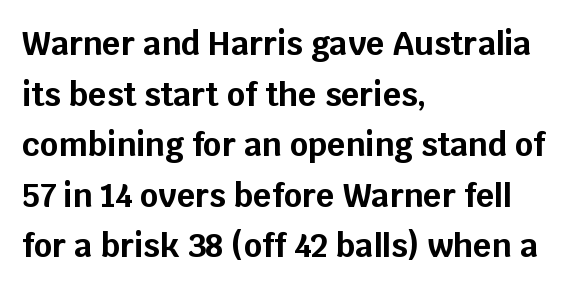
Which margin do the lines hug? The left one — the right edge is uneven. The typesetting leans heavy: a genuine bold. The rendering keeps characters at their native spacing. Unlike a traditional serif, this face leaves its strokes unadorned. Here the designer chose a conventional face with non-uniform glyph widths. Check the space under the baseline: it is left empty.
